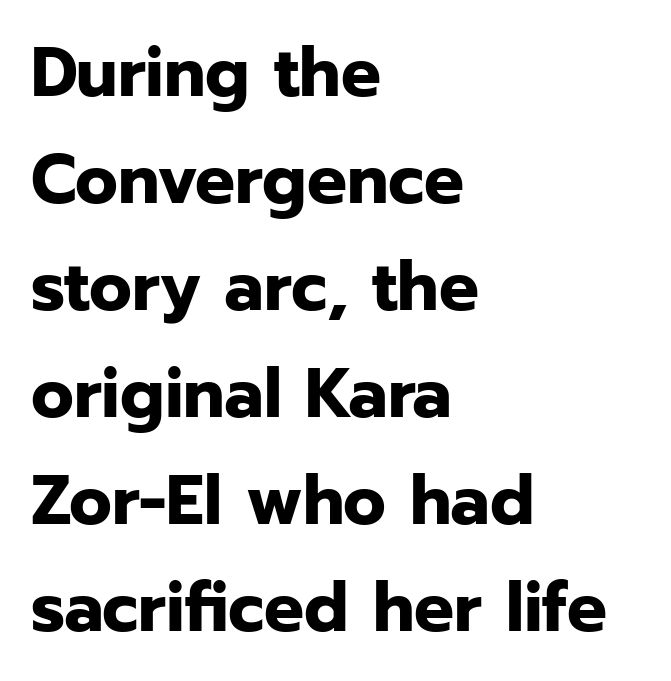
Q: Is the text bold? A: Yes.
Q: Is the text italic (slanted)? A: No, it is upright.
Q: Is the typeface a serif or a sans-serif typeface? A: Sans-serif.
Q: Is the text underlined? A: No.
Q: How is the paragraph aligned? A: Left-aligned.
Q: Is the spacing between letters normal or unusually wide? A: Normal.
Q: Is the spacing between lines tight, normal or loose? A: Normal.
Q: Width (condensed, normal, or wide)? A: Normal.
Q: Stroke contrast? A: Low.
Q: x-height? A: Medium.
Q: Monospaced? A: No.
